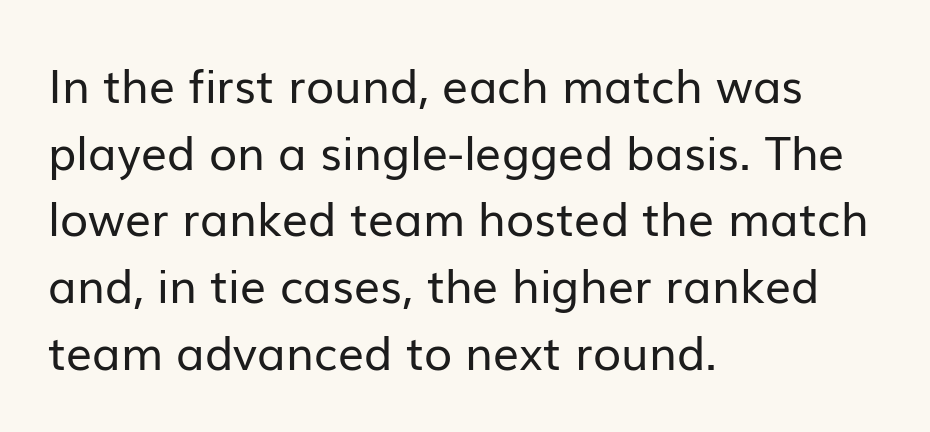
Q: Is the text bold? A: No.
Q: Is the text italic (slanted)? A: No, it is upright.
Q: Is the typeface a serif or a sans-serif typeface? A: Sans-serif.
Q: Is the text underlined? A: No.
Q: How is the paragraph aligned? A: Left-aligned.
Q: Is the spacing between letters normal or unusually wide? A: Normal.
Q: Is the spacing between lines tight, normal or loose? A: Normal.
Q: Width (condensed, normal, or wide)? A: Normal.
Q: Stroke contrast? A: Low.
Q: x-height? A: Medium.
Q: Monospaced? A: No.
